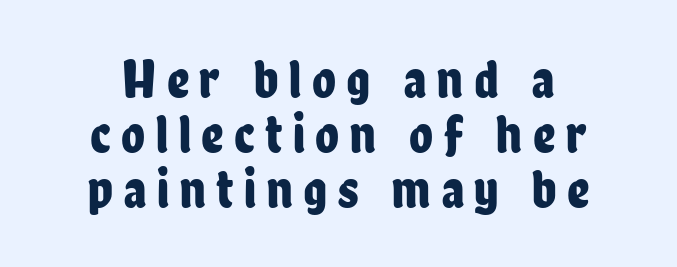
The image shows 55 px condensed sans-serif type, upright; set centered, tight line spacing (1.0x), not underlined; low stroke contrast and a medium x-height.
